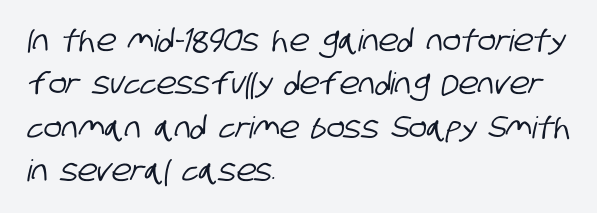
Notice how the passage keeps a crisp vertical edge on the left only. The rendering uses a moderate line-height, typical for paragraphs. Looks like regular typesetting: each glyph gets only the width it needs. Words float on clear page, feet unadorned.
